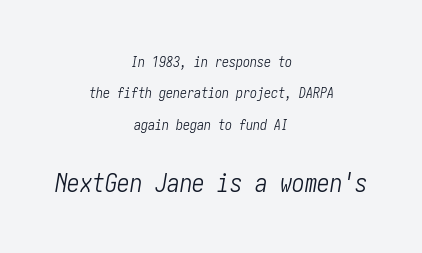
This sample uses an oblique cut, with every glyph tilted off the vertical. This sample is center-justified, so both line endings float freely. These two chunks differ in scale, with the bottom chunk taking the larger measure. Inter-character spacing is left at the font's built-in metrics. The string is rendered with underlining switched off.
